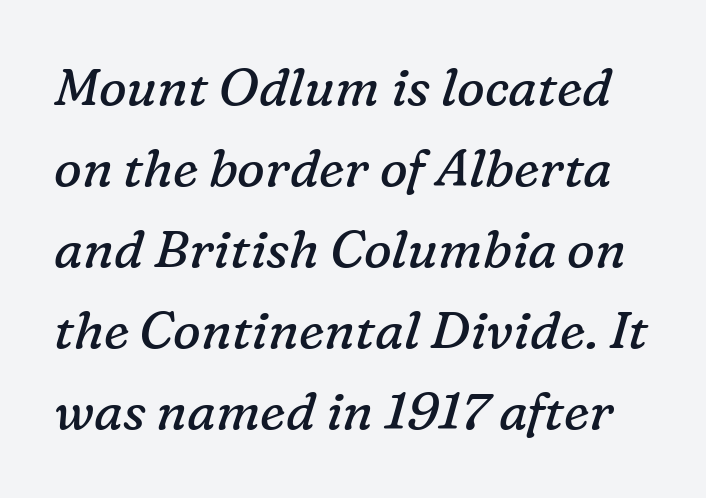
The lines sit at an ordinary, default distance from one another. Here the designer chose a conventional face with non-uniform glyph widths. A typesetter would call this zero additional tracking. The axis of the letterforms is tilted away from vertical. Are there feet on the stems? There are — it's a serif. The area under the type is left untouched.
